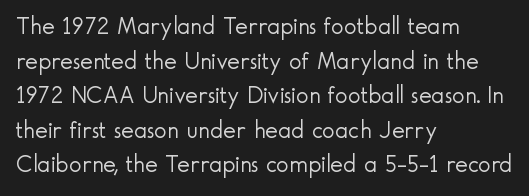
{"italic": "no", "bold": "no", "underline": "no", "align": "left", "line_spacing": "normal", "line_spacing_ratio": 1.44, "letter_spacing": "normal", "letter_spacing_em": 0.0, "glyph_px": 24}
